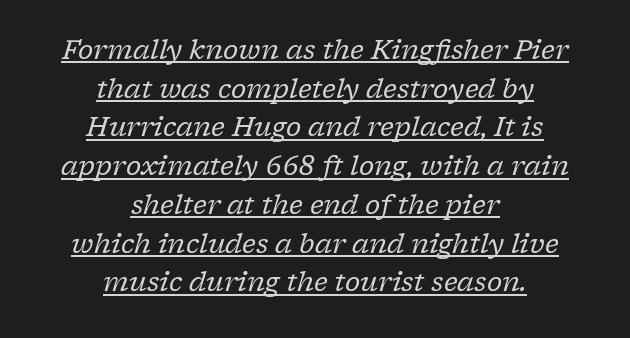
{"italic": "yes", "lean": "right", "slant_degrees": 17, "bold": "no", "underline": "yes", "align": "center", "line_spacing": "normal", "line_spacing_ratio": 1.49, "letter_spacing": "normal", "letter_spacing_em": 0.0, "glyph_px": 26}
